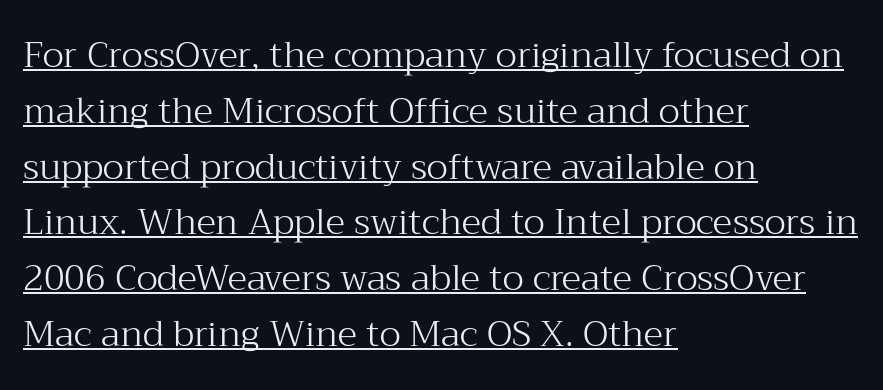
The image shows 36 px light serif type, upright; set left-aligned, normal line spacing (1.55x), normal letter spacing, underlined; medium stroke contrast and a medium x-height.
